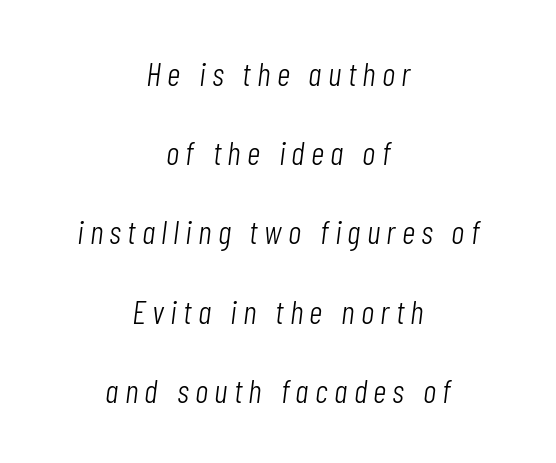
Counters stay open thanks to moderate or lighter strokes. Yep, that's italic — everything's leaning. The area under the type is left untouched. Regarding leading, the lines here are spaced well apart. Looks like regular typesetting: each glyph gets only the width it needs. Horizontally, the lines are justified to the midpoint only.
